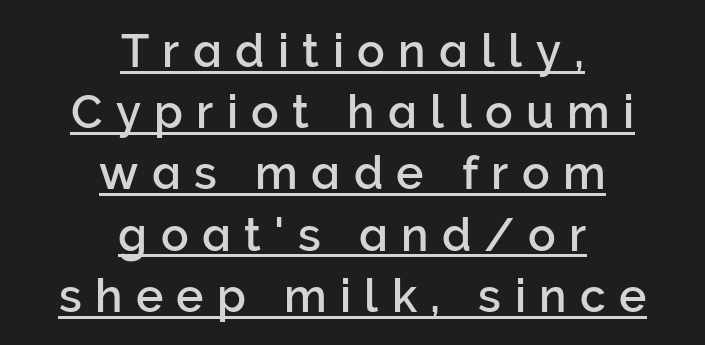
Q: Is the text italic (slanted)? A: No, it is upright.
Q: Is the typeface a serif or a sans-serif typeface? A: Sans-serif.
Q: Is the text underlined? A: Yes.
Q: How is the paragraph aligned? A: Centered.
Q: Is the spacing between letters normal or unusually wide? A: Unusually wide.
Q: Is the spacing between lines tight, normal or loose? A: Normal.
Q: Width (condensed, normal, or wide)? A: Normal.
Q: Stroke contrast? A: Low.
Q: x-height? A: Medium.
Q: Monospaced? A: No.
